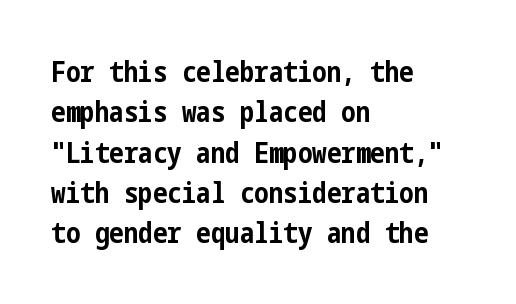
Observe the ordinary spacing: letters are neighbours, not strangers. The gap between lines stays unmarked. The specimen reads as upright at a glance. Visually the block forms a straight wall on the left and a jagged coastline on the right.
